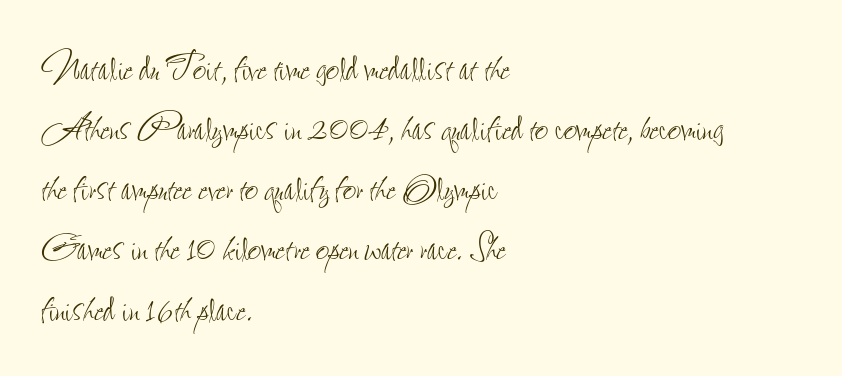
A typesetter would call this leading conventional body-copy spacing. The font sits on the lighter half of the weight spectrum, regular included. The rendering anchors every line to the left-hand side. Plain, unruled lines of type.
